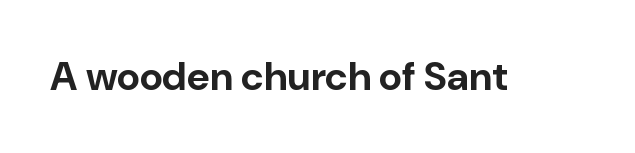
The type is set solid horizontally, with unmodified tracking. Descenders are the only things crossing below the line. Every letter is thick-stroked: bold, no question. Each letter keeps its own natural width here, so spacing adapts to shape.
